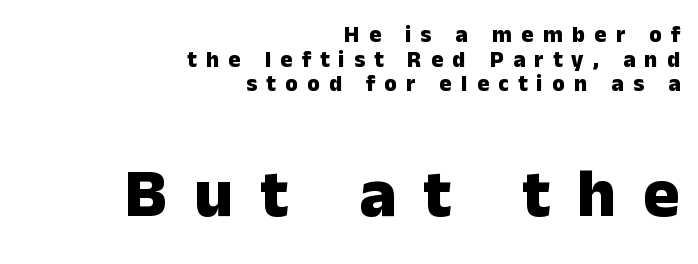
The image shows 68 px heavy sans-serif type, upright; set right-aligned, tight line spacing (1.07x), unusually wide letter spacing (+0.4 em), not underlined; the second (bottom) block is 2.96x larger; low stroke contrast and a medium x-height.
